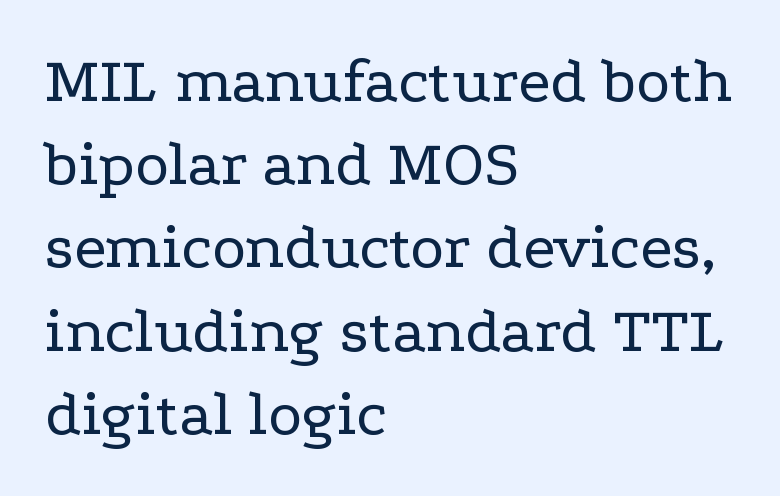
Think of a printed novel: that variable character pitch is what you see here. Glyph-to-glyph distance matches everyday printed text. No chunkiness to these letters — they're not bold. The specimen reads as upright at a glance.
